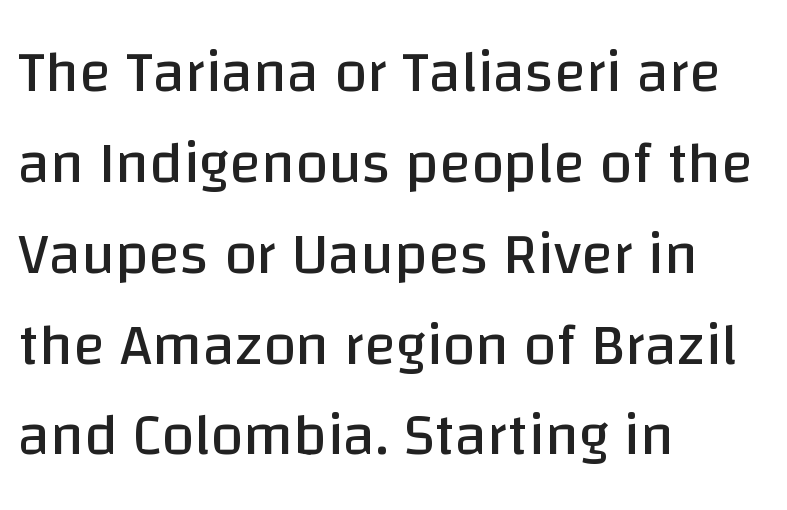
Q: Is the text bold? A: No.
Q: Is the text italic (slanted)? A: No, it is upright.
Q: Is the typeface a serif or a sans-serif typeface? A: Sans-serif.
Q: Is the text underlined? A: No.
Q: How is the paragraph aligned? A: Left-aligned.
Q: Is the spacing between letters normal or unusually wide? A: Normal.
Q: Is the spacing between lines tight, normal or loose? A: Normal.
Q: Width (condensed, normal, or wide)? A: Normal.
Q: Stroke contrast? A: Low.
Q: x-height? A: Large.
Q: Monospaced? A: No.
